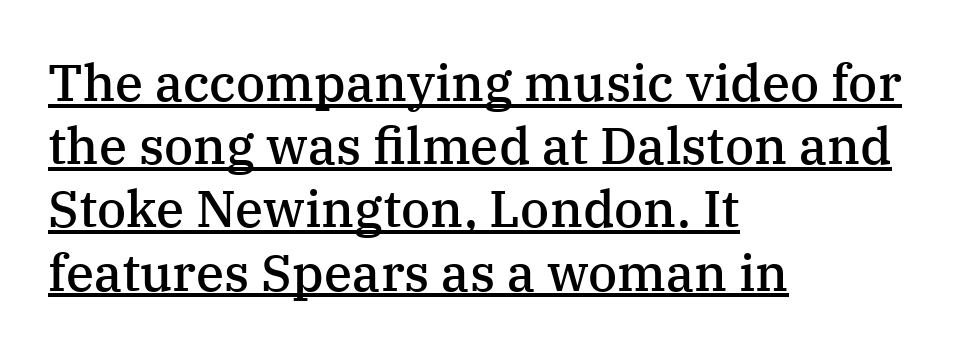
The image shows 51 px semibold serif type, upright; set left-aligned, line spacing 1.24x, normal letter spacing, underlined; medium stroke contrast and a medium x-height.
